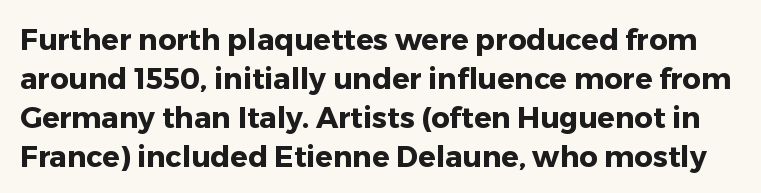
Nobody touched the tracking dial on this one. The space beneath each line is pristine and unruled. How heavy is the stroke? Heavy — this is a bold. Each new line begins a customary step beneath the previous one.
